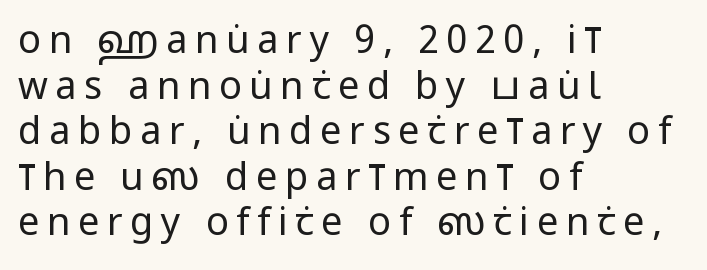
Q: Is the text bold? A: No.
Q: Is the text italic (slanted)? A: No, it is upright.
Q: Is the typeface a serif or a sans-serif typeface? A: Sans-serif.
Q: Is the text underlined? A: No.
Q: How is the paragraph aligned? A: Left-aligned.
Q: Is the spacing between letters normal or unusually wide? A: Unusually wide.
Q: Width (condensed, normal, or wide)? A: Condensed.
Q: Stroke contrast? A: Low.
Q: x-height? A: Large.
Q: Monospaced? A: No.
